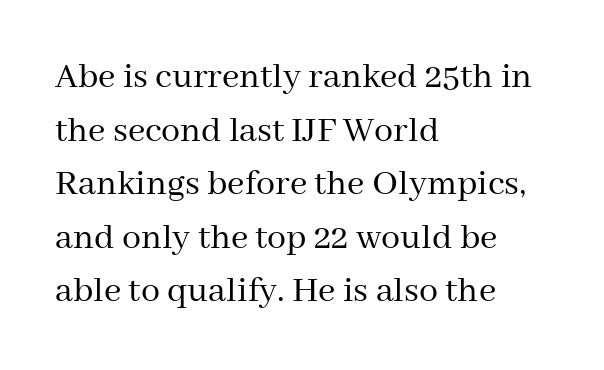
The vertical gap from one line to the next is medium. The passage shown is typed in a proportional face where columns would drift. These lines stack with their left ends in a neat column. The strokes carry an ordinary text weight at most. Designer's note — italics off, roman on.
